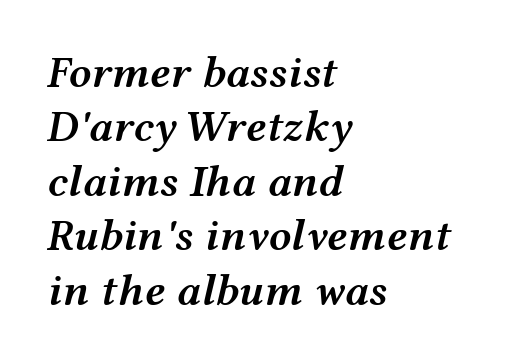
The image shows 45 px semibold, wide type, italic (leaning right); set left-aligned, line spacing 1.21x, normal letter spacing, not underlined; medium stroke contrast and a medium x-height.
